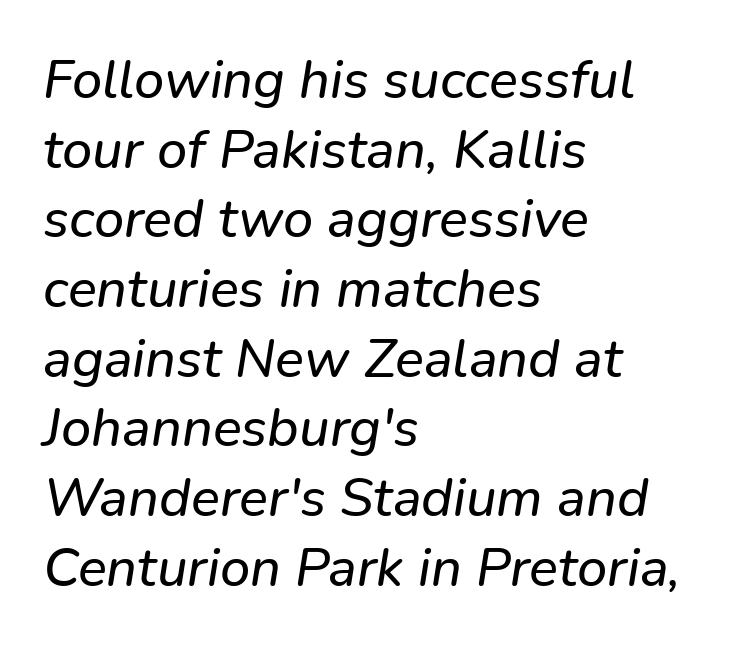
Q: Is the typeface a serif or a sans-serif typeface? A: Sans-serif.
Q: Is the text underlined? A: No.
Q: How is the paragraph aligned? A: Left-aligned.
Q: Is the spacing between letters normal or unusually wide? A: Normal.
Q: Is the spacing between lines tight, normal or loose? A: Normal.
Q: Width (condensed, normal, or wide)? A: Normal.
Q: Stroke contrast? A: Low.
Q: x-height? A: Medium.
Q: Monospaced? A: No.
